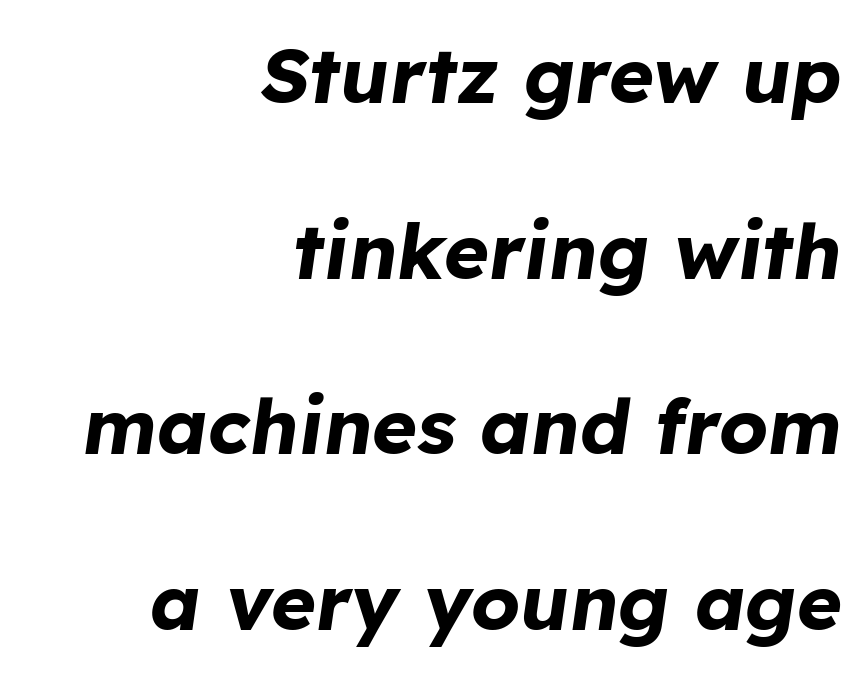
Q: Is the text bold? A: Yes.
Q: Is the text italic (slanted)? A: Yes, it leans right by about 8 degrees.
Q: Is the text underlined? A: No.
Q: How is the paragraph aligned? A: Right-aligned.
Q: Is the spacing between letters normal or unusually wide? A: Normal.
Q: Is the spacing between lines tight, normal or loose? A: Loose.
Q: Width (condensed, normal, or wide)? A: Normal.
Q: Stroke contrast? A: Low.
Q: x-height? A: Medium.
Q: Monospaced? A: No.
